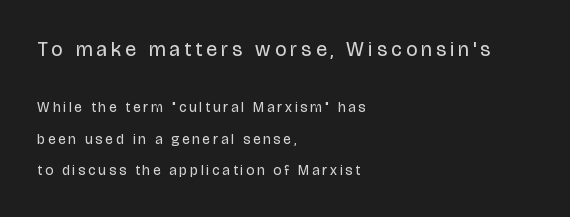
{"italic": "no", "bold": "no", "underline": "no", "align": "left", "line_spacing": "loose", "line_spacing_ratio": 2.26, "letter_spacing": "wide", "letter_spacing_em": 0.22, "larger_block": "first", "size_ratio": 1.43, "glyph_px": 20}
